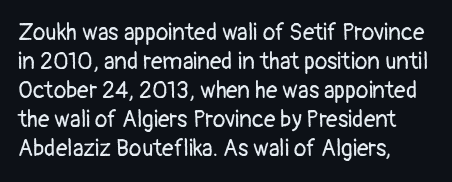
The image shows 23 px text type, upright; set left-aligned, normal line spacing (1.26x), normal letter spacing, not underlined.
